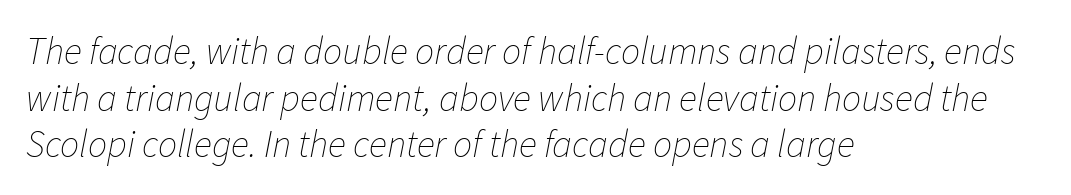
Q: Is the text bold? A: No.
Q: Is the text italic (slanted)? A: Yes, it leans right by about 11 degrees.
Q: Is the text underlined? A: No.
Q: How is the paragraph aligned? A: Left-aligned.
Q: Is the spacing between letters normal or unusually wide? A: Normal.
Q: Width (condensed, normal, or wide)? A: Normal.
Q: Stroke contrast? A: Low.
Q: x-height? A: Medium.
Q: Monospaced? A: No.
